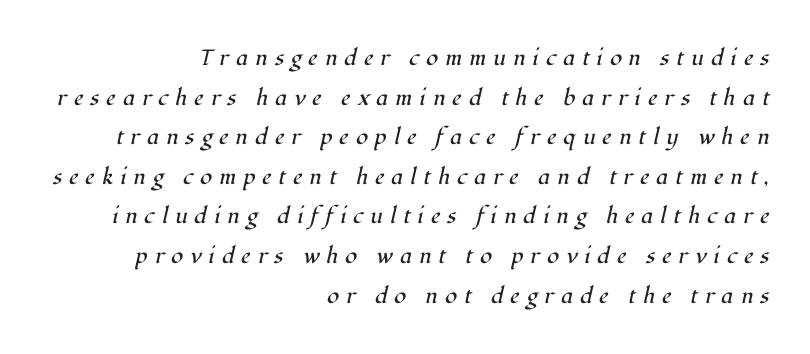
The image shows 22 px text type, italic (leaning right); set right-aligned, line spacing 1.8x, unusually wide letter spacing (+0.32 em), not underlined.
